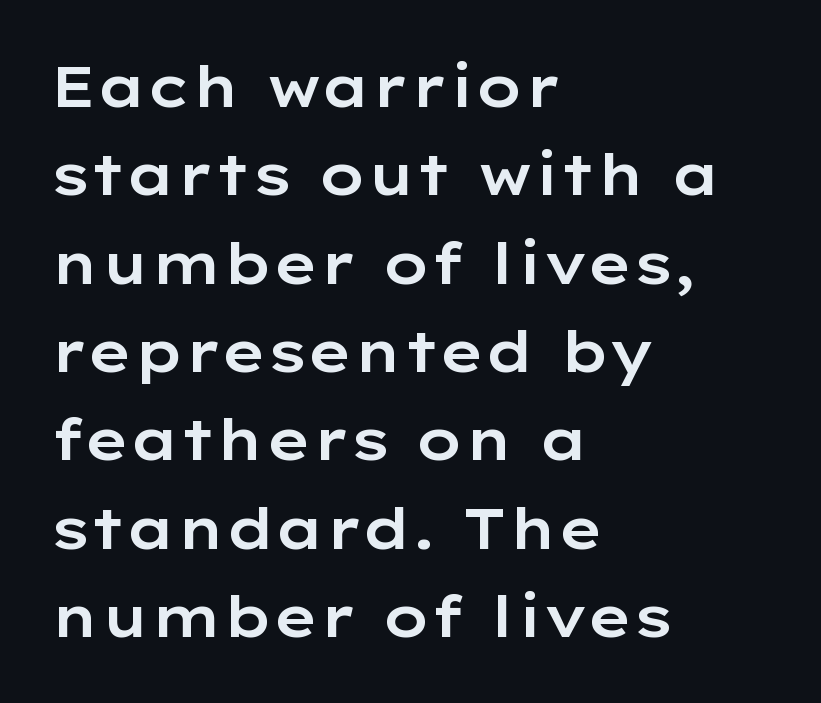
Regarding serifs, this sample does without them. This sample is left-justified, so line endings fall wherever the words run out. Character widths vary here, with narrow letters taking less room than wide ones. The face used here is rendered with its standard letterfit.
